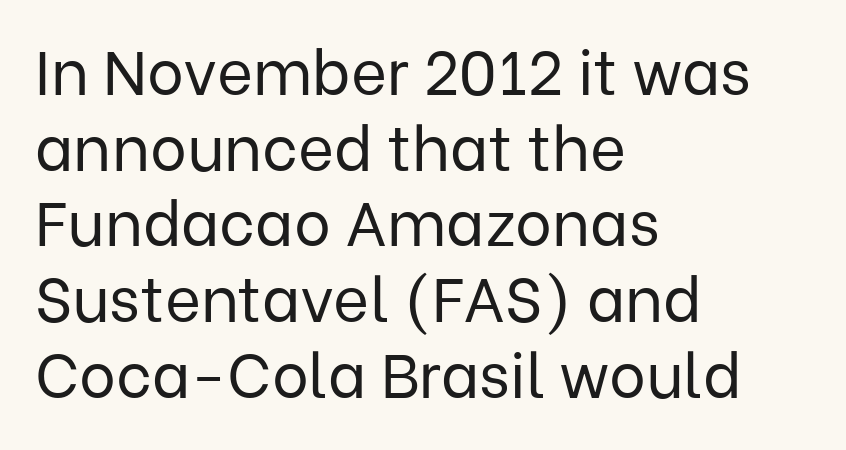
The image shows 62 px regular-weight sans-serif type, upright; set left-aligned, line spacing 1.22x, normal letter spacing, not underlined; low stroke contrast and a medium x-height.
